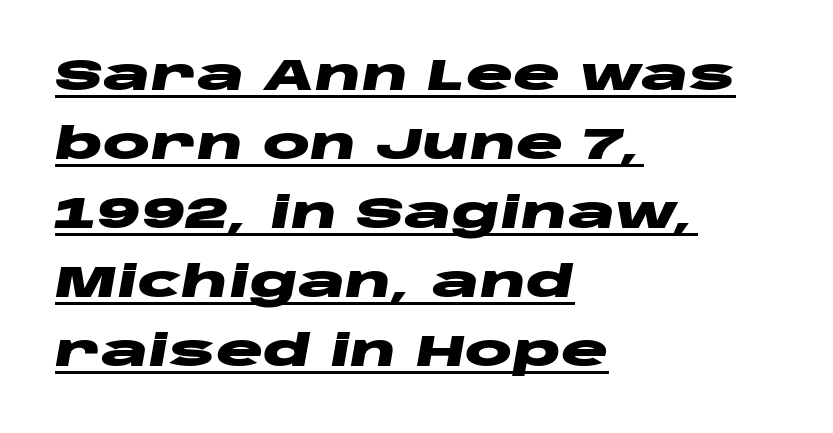
The image shows 44 px heavy, wide type, italic (leaning right); set left-aligned, normal line spacing (1.57x), normal letter spacing, underlined; low stroke contrast and a large x-height.
